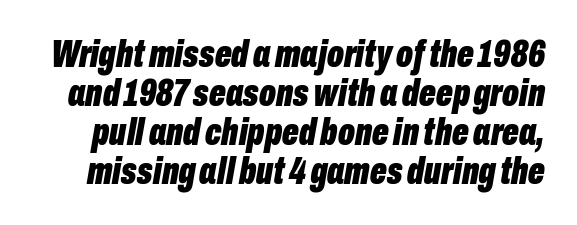
{"italic": "yes", "lean": "right", "slant_degrees": 10, "bold": "yes", "weight": "bold", "width": "condensed", "stroke_contrast": "low", "x_height": "medium", "monospaced": "no", "underline": "no", "line_spacing": "tight", "line_spacing_ratio": 1.0, "letter_spacing": "normal", "letter_spacing_em": 0.0, "glyph_px": 39}
